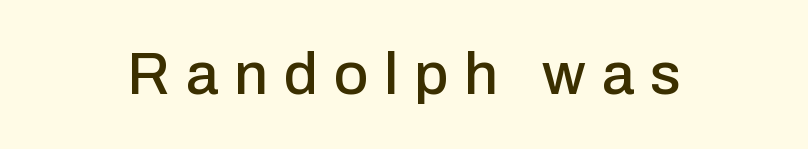
Underlining? Definitely not there. Nothing sits at the stroke ends, so this counts as sans-serif. Here the designer chose a conventional face with non-uniform glyph widths. Letter spacing: wide.
